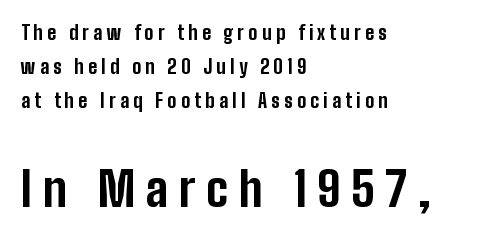
Q: Is the text bold? A: Yes.
Q: Is the text italic (slanted)? A: No, it is upright.
Q: Is the typeface a serif or a sans-serif typeface? A: Sans-serif.
Q: Is the text underlined? A: No.
Q: How is the paragraph aligned? A: Left-aligned.
Q: Is the spacing between letters normal or unusually wide? A: Unusually wide.
Q: Which block of text is set in a larger size, the first (top) or the second (bottom)? A: The second (bottom) one.
Q: Width (condensed, normal, or wide)? A: Condensed.
Q: Stroke contrast? A: Low.
Q: x-height? A: Medium.
Q: Monospaced? A: No.
